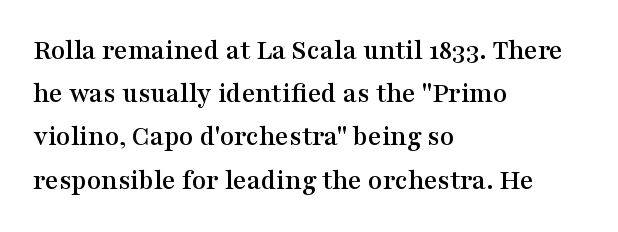
Q: Is the text italic (slanted)? A: No, it is upright.
Q: Is the typeface a serif or a sans-serif typeface? A: Serif.
Q: Is the text underlined? A: No.
Q: How is the paragraph aligned? A: Left-aligned.
Q: Is the spacing between letters normal or unusually wide? A: Normal.
Q: Is the spacing between lines tight, normal or loose? A: Normal.
Q: Width (condensed, normal, or wide)? A: Wide.
Q: Stroke contrast? A: Medium.
Q: x-height? A: Medium.
Q: Monospaced? A: No.
